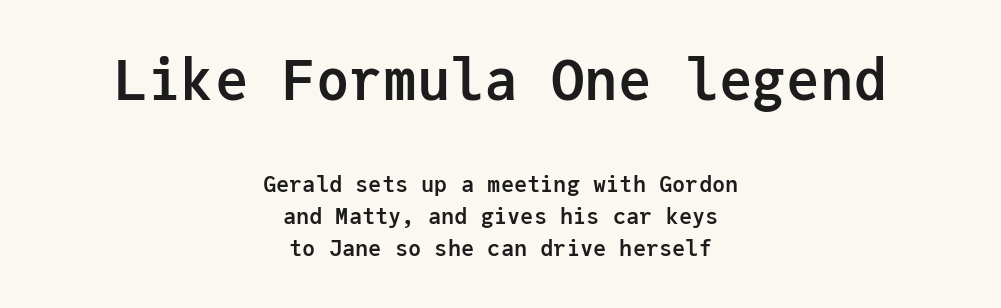
Q: Is the text bold? A: Yes.
Q: Is the text italic (slanted)? A: No, it is upright.
Q: Is the typeface a serif or a sans-serif typeface? A: Sans-serif.
Q: Is the text underlined? A: No.
Q: How is the paragraph aligned? A: Centered.
Q: Is the spacing between letters normal or unusually wide? A: Normal.
Q: Is the spacing between lines tight, normal or loose? A: Normal.
Q: Which block of text is set in a larger size, the first (top) or the second (bottom)? A: The first (top) one.
Q: Width (condensed, normal, or wide)? A: Normal.
Q: Stroke contrast? A: Low.
Q: x-height? A: Medium.
Q: Monospaced? A: Yes.
